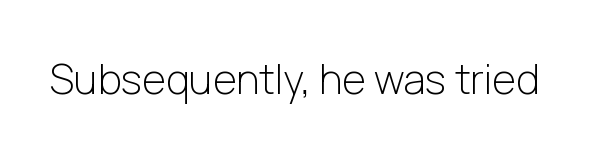
I'd call this a sans setting — the letters go barefoot. The zone under the glyphs is completely vacant. No chunkiness to these letters — they're not bold. The rendering uses natural spacing where letterforms have individual widths. You can tell it's not italic because the verticals are truly vertical. Tracking value appears to be zero — textbook default spacing.
